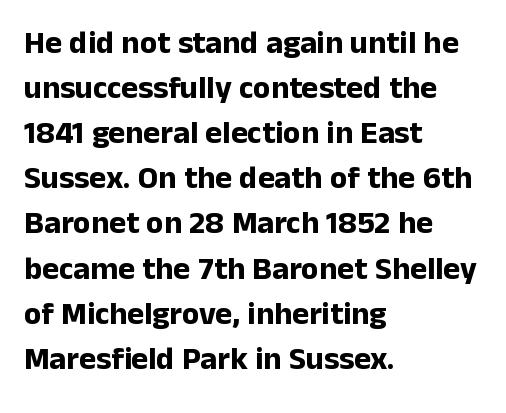
Q: Is the text bold? A: Yes.
Q: Is the text italic (slanted)? A: No, it is upright.
Q: Is the typeface a serif or a sans-serif typeface? A: Sans-serif.
Q: Is the text underlined? A: No.
Q: How is the paragraph aligned? A: Left-aligned.
Q: Is the spacing between letters normal or unusually wide? A: Normal.
Q: Is the spacing between lines tight, normal or loose? A: Normal.
Q: Width (condensed, normal, or wide)? A: Normal.
Q: Stroke contrast? A: Low.
Q: x-height? A: Medium.
Q: Monospaced? A: No.
